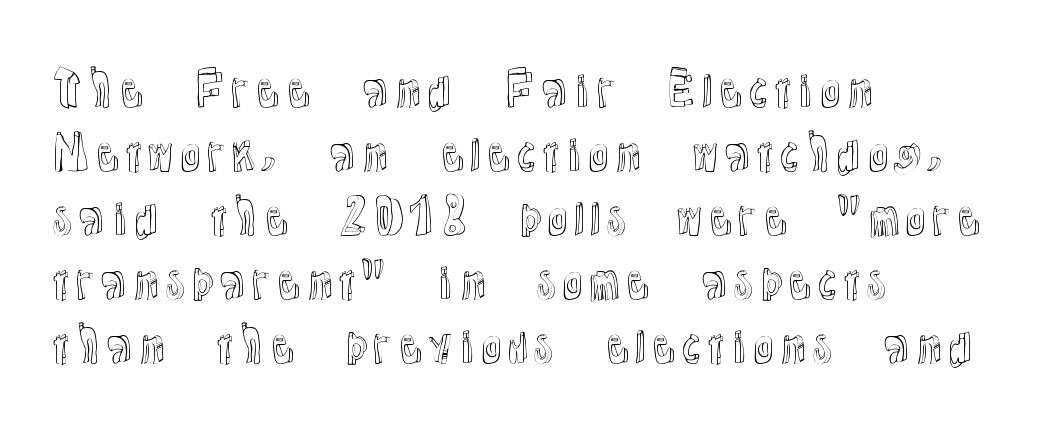
{"italic": "no", "width": "normal", "x_height": "medium", "monospaced": "no", "underline": "no", "align": "left", "line_spacing": "normal", "line_spacing_ratio": 1.42, "letter_spacing": "normal", "letter_spacing_em": 0.0, "glyph_px": 45}
